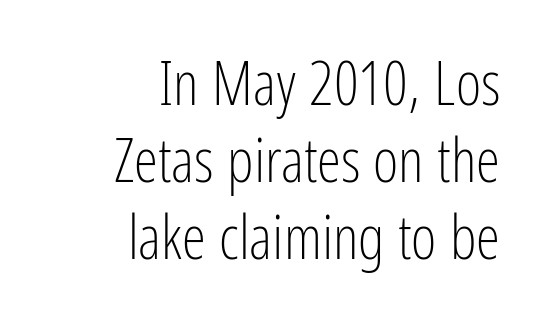
{"serif": "no", "italic": "no", "bold": "no", "weight": "light", "width": "condensed", "stroke_contrast": "low", "x_height": "medium", "monospaced": "no", "underline": "no", "align": "right", "line_spacing": "normal", "line_spacing_ratio": 1.26, "letter_spacing": "normal", "letter_spacing_em": 0.0, "glyph_px": 61}
